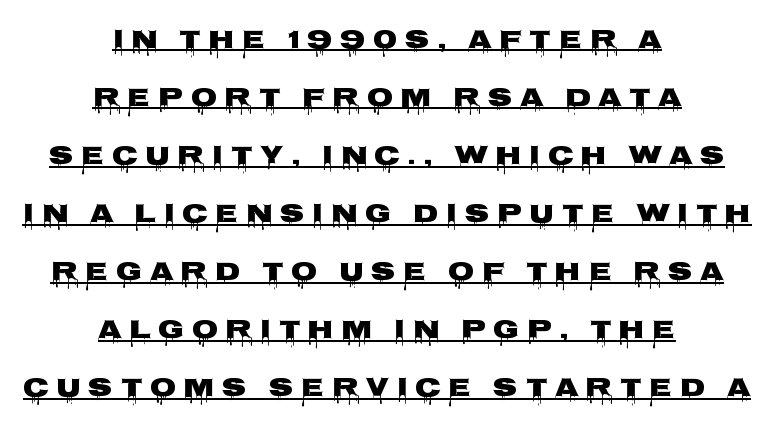
Q: Is the text italic (slanted)? A: No, it is upright.
Q: Is the text underlined? A: Yes.
Q: How is the paragraph aligned? A: Centered.
Q: Is the spacing between letters normal or unusually wide? A: Unusually wide.
Q: Is the spacing between lines tight, normal or loose? A: Loose.
